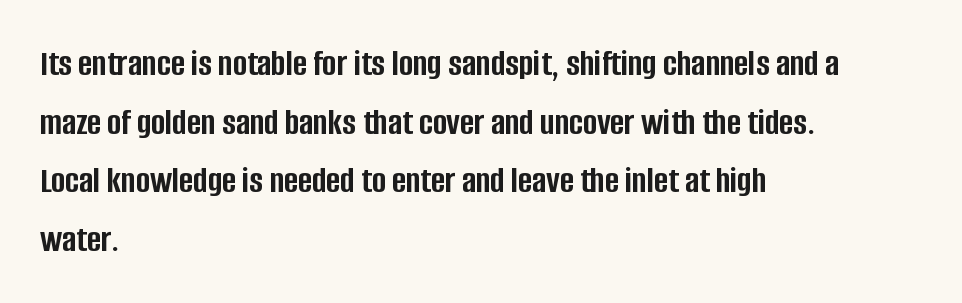
The image shows 38 px semibold, condensed sans-serif type, upright; set left-aligned, normal line spacing (1.54x), normal letter spacing, not underlined; low stroke contrast and a large x-height.
